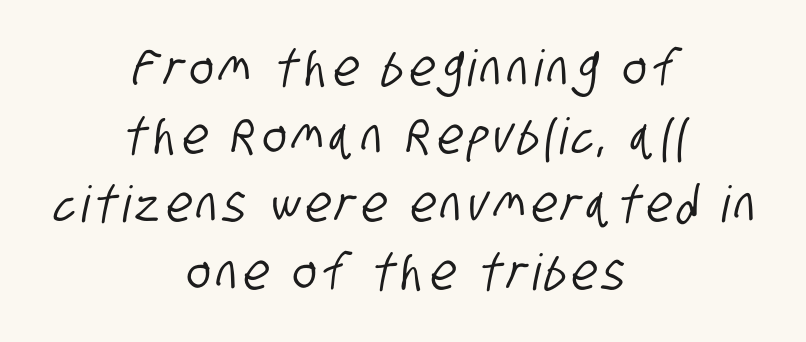
{"serif": "no", "width": "condensed", "stroke_contrast": "low", "x_height": "large", "monospaced": "no", "underline": "no", "align": "center", "line_spacing": "normal", "line_spacing_ratio": 1.36, "glyph_px": 50}
